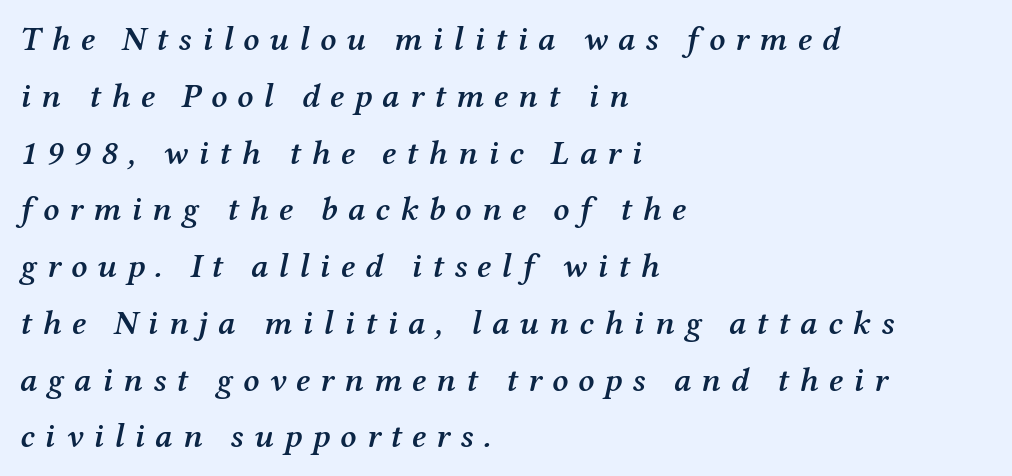
The image shows 34 px semibold serif type, italic (leaning right); set left-aligned, normal line spacing (1.67x), unusually wide letter spacing (+0.3 em), not underlined; medium stroke contrast and a medium x-height.
